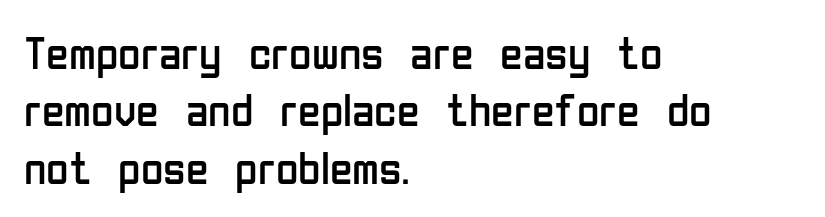
The image shows 46 px regular-weight, condensed sans-serif type, upright; set left-aligned, normal line spacing (1.25x), normal letter spacing, not underlined; low stroke contrast and a medium x-height.
